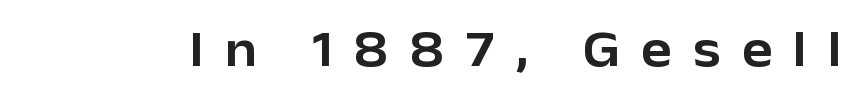
{"serif": "no", "italic": "no", "width": "normal", "stroke_contrast": "low", "x_height": "medium", "monospaced": "no", "underline": "no", "letter_spacing": "wide", "letter_spacing_em": 0.42, "glyph_px": 51}
